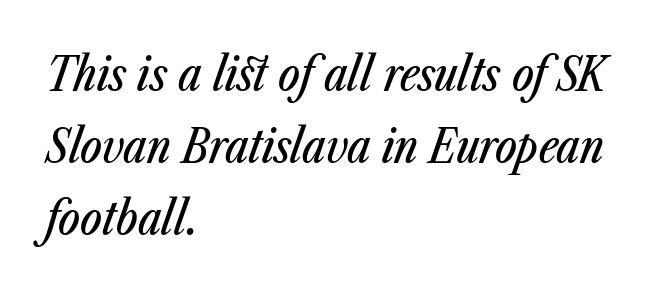
Spacing verdict: proportional, widths tailored to each character. Underlining? Definitely not there. Between one letter and the next there's only the usual sliver of space. The specimen reads as italic at a glance. Each new line begins a customary step beneath the previous one.
